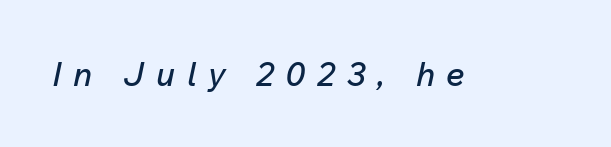
Proportional: the letters do not fall into vertical columns. The tracking jumps out immediately: characters are airy and widely separated. Each row of text sits above clean, open space. Style check: oblique.
